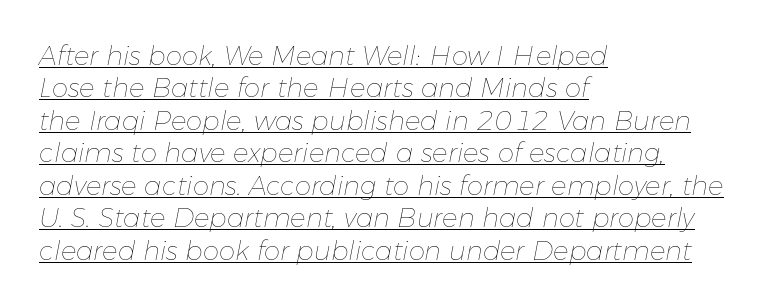
This block has exactly the height ordinary leading produces. Students, observe the line beneath the letters — that is underlining. Compared with a centered layout, this one pins lines to the left instead. Style check: oblique. Weight: in the light-to-regular range.
